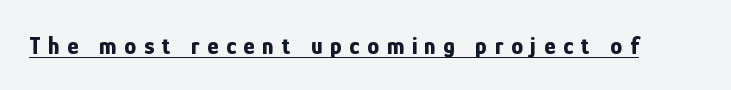
The image shows 24 px bold type, upright; set unusually wide letter spacing (+0.32 em), underlined.
